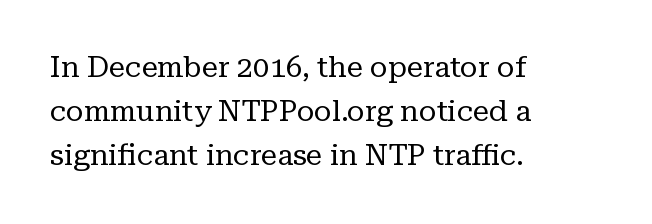
Q: Is the text bold? A: No.
Q: Is the text italic (slanted)? A: No, it is upright.
Q: Is the typeface a serif or a sans-serif typeface? A: Serif.
Q: Is the text underlined? A: No.
Q: How is the paragraph aligned? A: Left-aligned.
Q: Is the spacing between letters normal or unusually wide? A: Normal.
Q: Is the spacing between lines tight, normal or loose? A: Normal.
Q: Width (condensed, normal, or wide)? A: Normal.
Q: Stroke contrast? A: Low.
Q: x-height? A: Medium.
Q: Monospaced? A: No.
